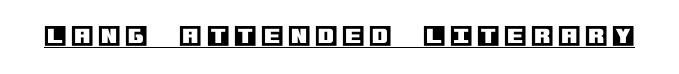
The face used here is rendered with a markedly widened letterfit. What decoration does the sample have? An underline. Italic? Not at all — the glyphs are vertical.
